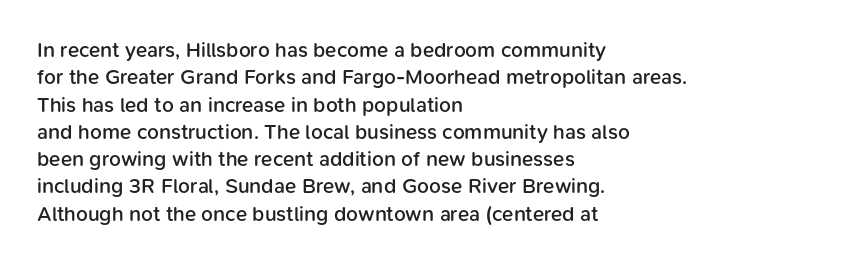
{"italic": "no", "bold": "semi", "underline": "no", "align": "left", "line_spacing": "normal", "line_spacing_ratio": 1.3, "letter_spacing": "normal", "letter_spacing_em": 0.0, "glyph_px": 21}
